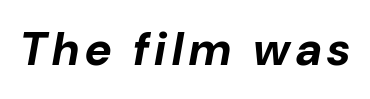
The image shows 46 px bold type, italic (leaning right); set not underlined; low stroke contrast and a medium x-height.
